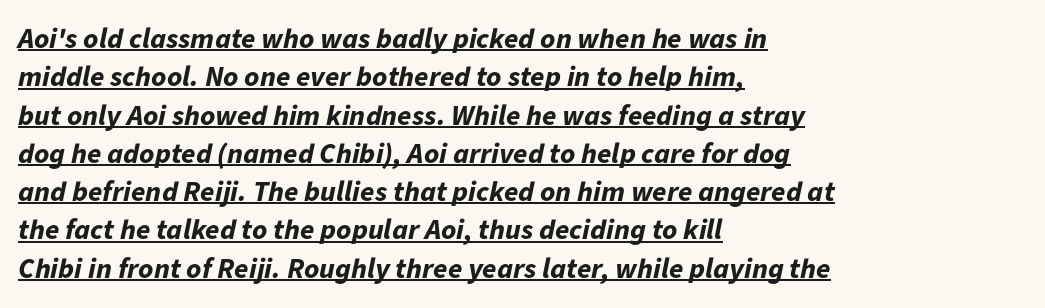
Looks like regular typesetting: each glyph gets only the width it needs. The rendering keeps characters at their native spacing. Visually the block forms a straight wall on the left and a jagged coastline on the right. Slant detected: the letters are inclined.
